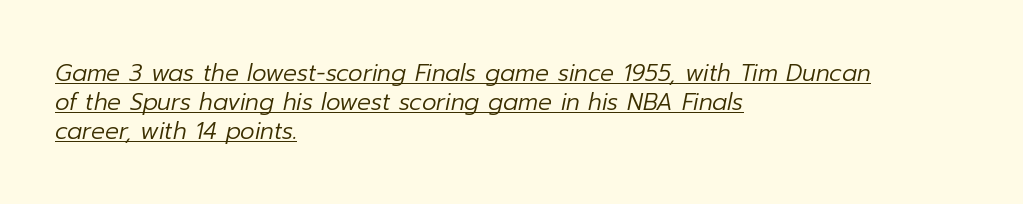
Q: Is the text bold? A: No.
Q: Is the text italic (slanted)? A: Yes, it leans right by about 12 degrees.
Q: Is the text underlined? A: Yes.
Q: How is the paragraph aligned? A: Left-aligned.
Q: Is the spacing between letters normal or unusually wide? A: Normal.
Q: Is the spacing between lines tight, normal or loose? A: Normal.
